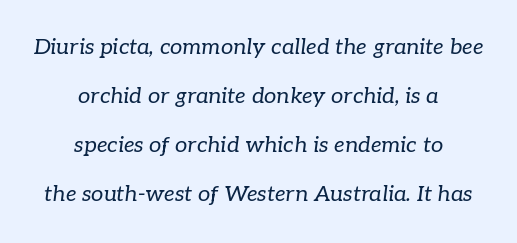
{"italic": "yes", "lean": "right", "slant_degrees": 7, "bold": "no", "underline": "no", "align": "center", "line_spacing": "loose", "line_spacing_ratio": 2.23, "letter_spacing": "normal", "letter_spacing_em": 0.0, "glyph_px": 22}
